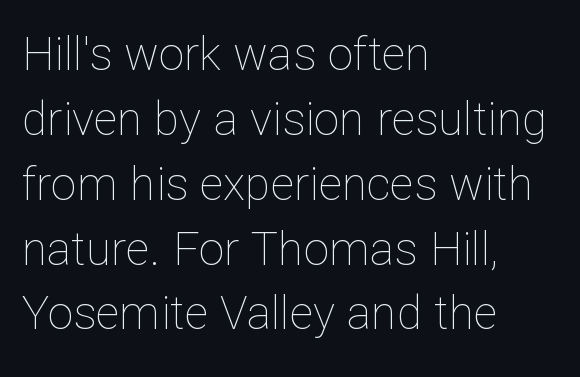
Q: Is the text bold? A: No.
Q: Is the text italic (slanted)? A: No, it is upright.
Q: Is the text underlined? A: No.
Q: How is the paragraph aligned? A: Left-aligned.
Q: Is the spacing between letters normal or unusually wide? A: Normal.
Q: Is the spacing between lines tight, normal or loose? A: Normal.
Q: Width (condensed, normal, or wide)? A: Normal.
Q: Stroke contrast? A: Low.
Q: x-height? A: Medium.
Q: Monospaced? A: No.
